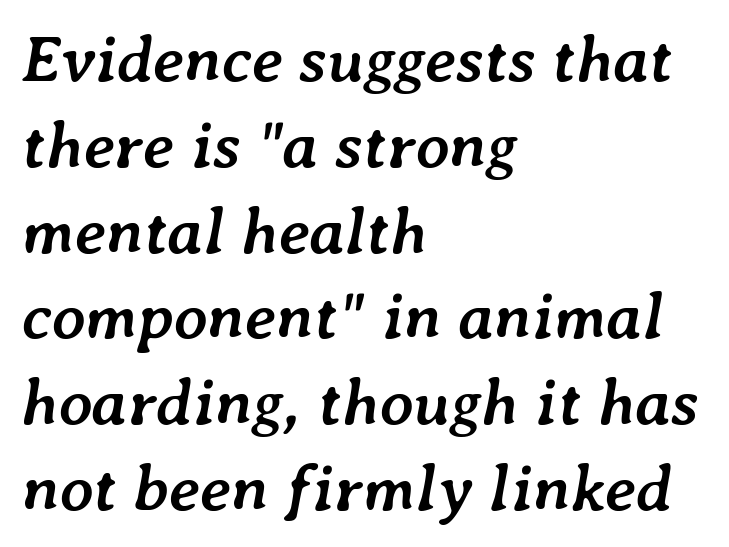
Q: Is the text bold? A: Yes.
Q: Is the text italic (slanted)? A: Yes, it leans right by about 7 degrees.
Q: Is the text underlined? A: No.
Q: How is the paragraph aligned? A: Left-aligned.
Q: Is the spacing between letters normal or unusually wide? A: Normal.
Q: Is the spacing between lines tight, normal or loose? A: Normal.
Q: Width (condensed, normal, or wide)? A: Normal.
Q: Stroke contrast? A: Low.
Q: x-height? A: Medium.
Q: Monospaced? A: No.
